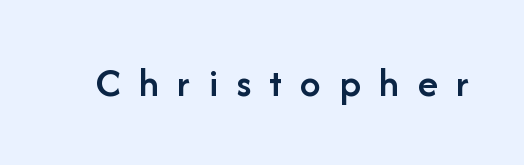
{"serif": "no", "italic": "no", "bold": "semi", "weight": "semibold", "width": "normal", "stroke_contrast": "low", "x_height": "medium", "monospaced": "no", "underline": "no", "letter_spacing": "wide", "letter_spacing_em": 0.45, "glyph_px": 41}
